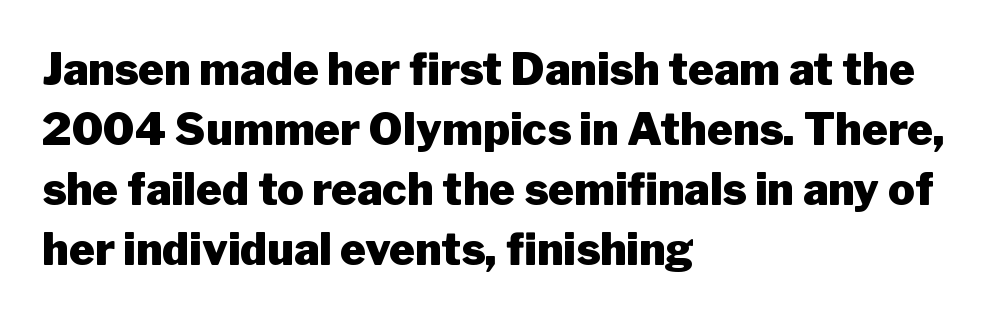
The image shows 44 px heavy sans-serif type, upright; set left-aligned, normal line spacing (1.36x), normal letter spacing, not underlined; low stroke contrast and a medium x-height.
